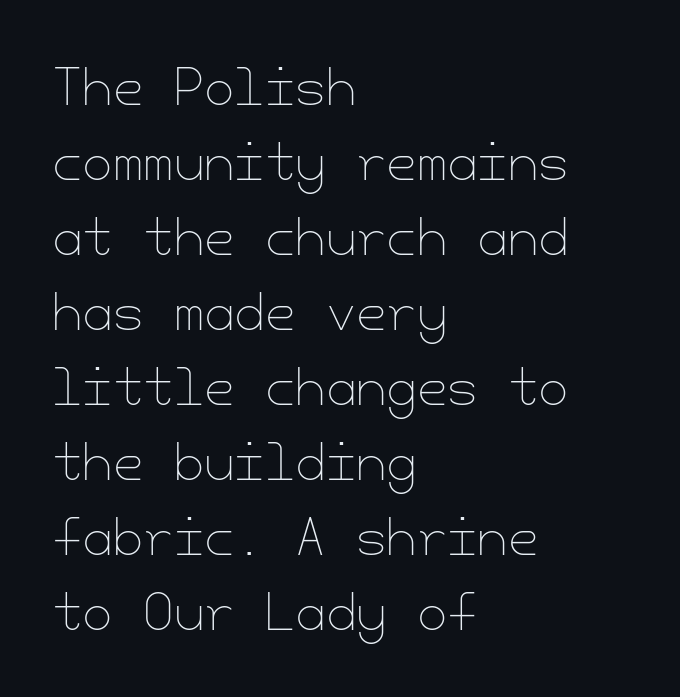
The image shows 49 px thin type, upright; set left-aligned, normal line spacing (1.53x), normal letter spacing, not underlined; low stroke contrast and a small x-height.
